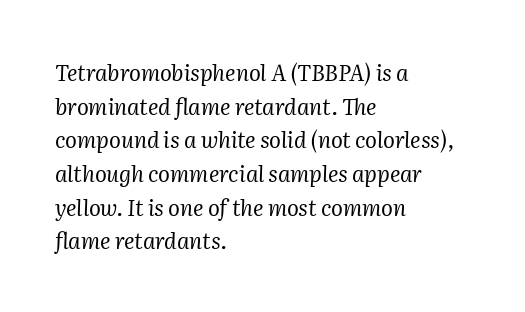
{"italic": "yes", "lean": "right", "slant_degrees": 2, "bold": "no", "underline": "no", "align": "left", "line_spacing": "normal", "line_spacing_ratio": 1.53, "letter_spacing": "normal", "letter_spacing_em": 0.0, "glyph_px": 22}
